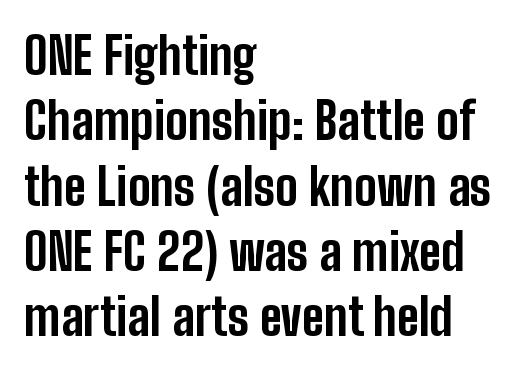
The image shows 51 px bold, condensed sans-serif type, upright; set left-aligned, normal line spacing (1.28x), normal letter spacing, not underlined; low stroke contrast and a medium x-height.
